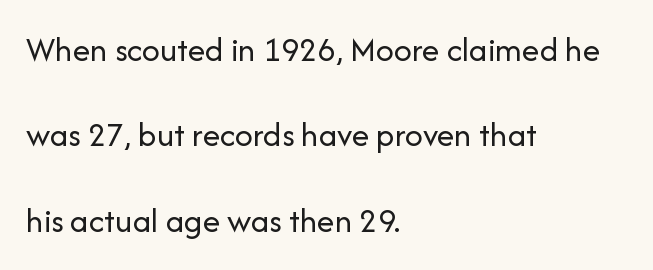
{"serif": "no", "italic": "no", "bold": "no", "weight": "regular", "width": "normal", "stroke_contrast": "low", "x_height": "medium", "monospaced": "no", "underline": "no", "align": "left", "line_spacing": "loose", "line_spacing_ratio": 2.44, "letter_spacing": "normal", "letter_spacing_em": 0.0, "glyph_px": 35}
